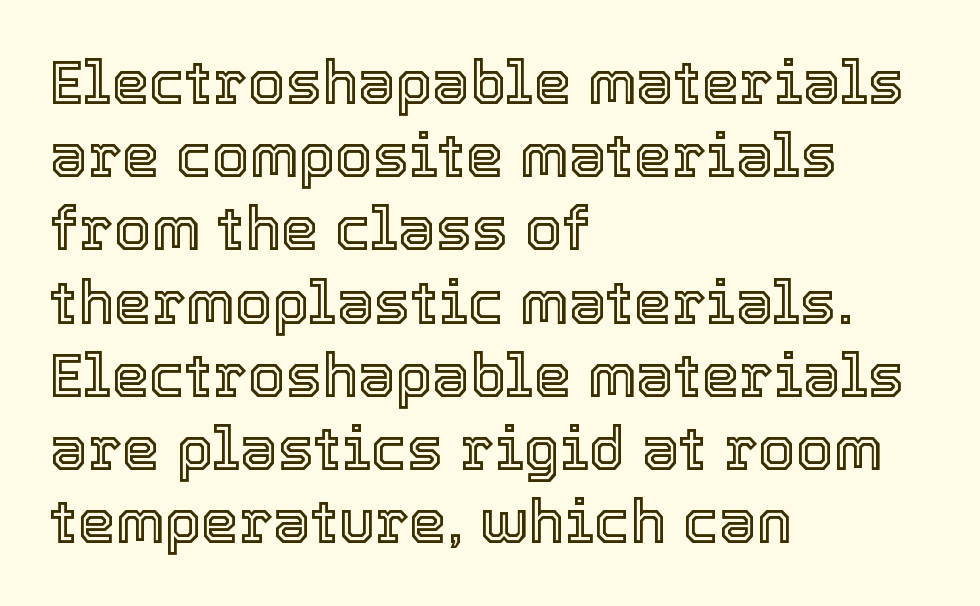
The paragraph has a hard left edge and a soft right edge. The passage shown is typed in a proportional face where columns would drift. This is roman type, the default non-slanted kind. A clean baseline with only descenders dipping below it. The horizontal fit of the characters is conventional and even.
